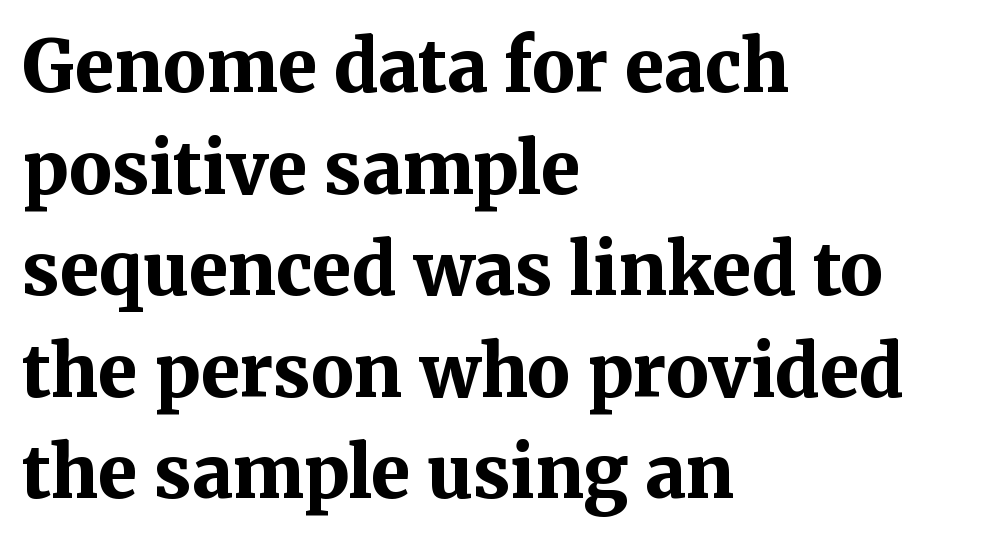
The image shows 71 px bold serif type, upright; set left-aligned, normal line spacing (1.43x), normal letter spacing, not underlined; medium stroke contrast and a medium x-height.
